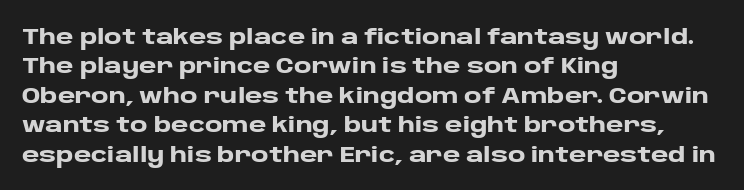
{"italic": "no", "bold": "yes", "underline": "no", "align": "left", "line_spacing": "normal", "line_spacing_ratio": 1.4, "letter_spacing": "normal", "letter_spacing_em": 0.0, "glyph_px": 21}
